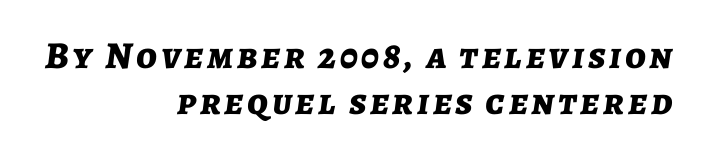
Q: Is the text bold? A: Yes.
Q: Is the text italic (slanted)? A: Yes, it leans right by about 7 degrees.
Q: Is the text underlined? A: No.
Q: How is the paragraph aligned? A: Right-aligned.
Q: Width (condensed, normal, or wide)? A: Normal.
Q: Stroke contrast? A: Low.
Q: x-height? A: Medium.
Q: Monospaced? A: No.
